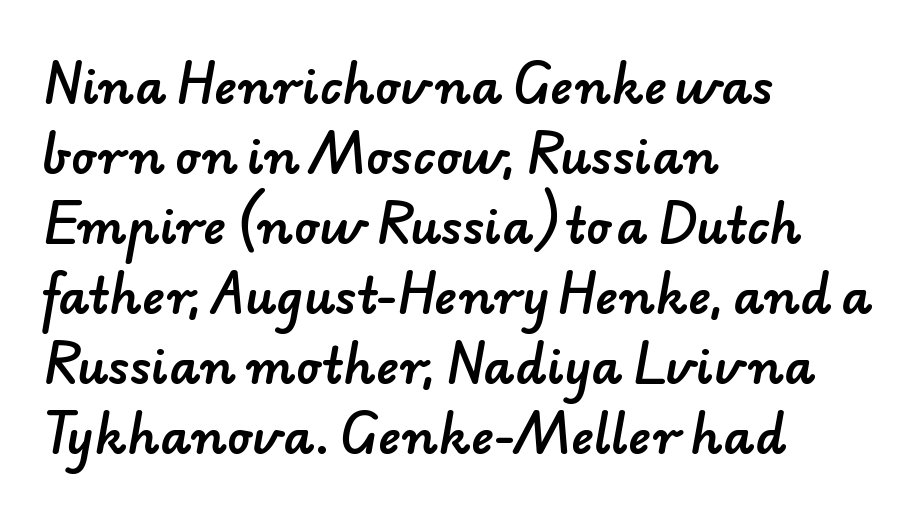
{"serif": "no", "width": "normal", "stroke_contrast": "low", "x_height": "small", "monospaced": "no", "underline": "no", "align": "left", "line_spacing": "normal", "line_spacing_ratio": 1.46, "letter_spacing": "normal", "letter_spacing_em": 0.0, "glyph_px": 48}
